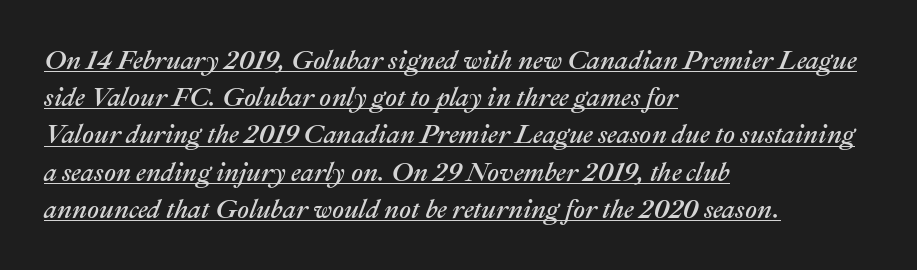
Q: Is the text italic (slanted)? A: Yes, it leans right by about 22 degrees.
Q: Is the text underlined? A: Yes.
Q: How is the paragraph aligned? A: Left-aligned.
Q: Is the spacing between letters normal or unusually wide? A: Normal.
Q: Is the spacing between lines tight, normal or loose? A: Normal.
